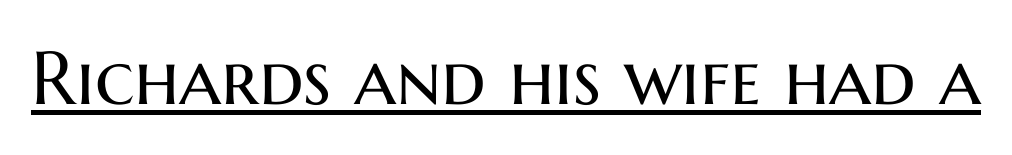
Q: Is the text bold? A: No.
Q: Is the text italic (slanted)? A: No, it is upright.
Q: Is the typeface a serif or a sans-serif typeface? A: Sans-serif.
Q: Is the text underlined? A: Yes.
Q: Is the spacing between letters normal or unusually wide? A: Normal.
Q: Width (condensed, normal, or wide)? A: Normal.
Q: Stroke contrast? A: Medium.
Q: x-height? A: Medium.
Q: Monospaced? A: No.
